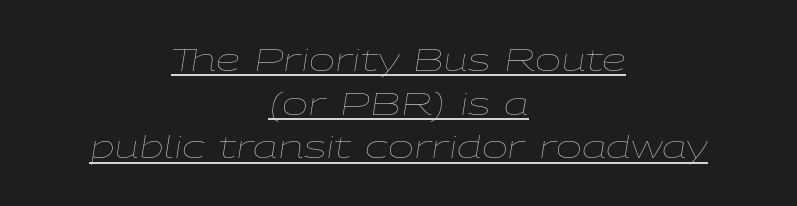
The image shows 31 px thin, wide type, italic (leaning right); set centered, normal line spacing (1.41x), normal letter spacing, underlined; low stroke contrast and a medium x-height.
